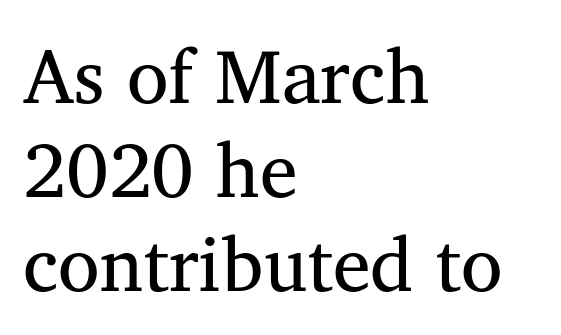
You could not count columns in this text — the font is proportionally spaced. Classification — serif. In terms of letterspacing, this is plain default setting. Every stem runs plumb, perpendicular to the baseline.
